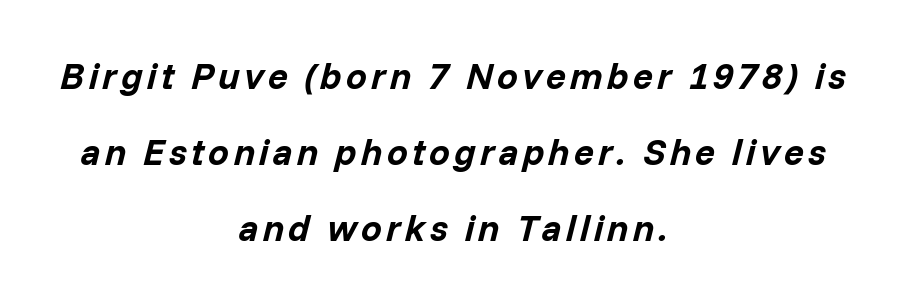
Q: Is the text bold? A: Yes.
Q: Is the text italic (slanted)? A: Yes, it leans right by about 14 degrees.
Q: Is the text underlined? A: No.
Q: How is the paragraph aligned? A: Centered.
Q: Is the spacing between lines tight, normal or loose? A: Loose.
Q: Width (condensed, normal, or wide)? A: Normal.
Q: Stroke contrast? A: Low.
Q: x-height? A: Medium.
Q: Monospaced? A: No.
